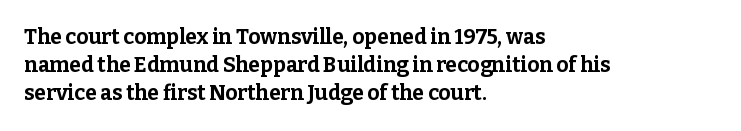
{"italic": "no", "bold": "yes", "underline": "no", "align": "left", "line_spacing": "normal", "line_spacing_ratio": 1.34, "letter_spacing": "normal", "letter_spacing_em": 0.0, "glyph_px": 21}
